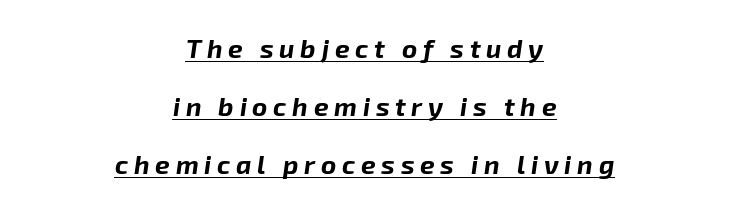
Q: Is the text bold? A: Yes.
Q: Is the text italic (slanted)? A: Yes, it leans right by about 8 degrees.
Q: Is the text underlined? A: Yes.
Q: How is the paragraph aligned? A: Centered.
Q: Is the spacing between letters normal or unusually wide? A: Unusually wide.
Q: Is the spacing between lines tight, normal or loose? A: Loose.
